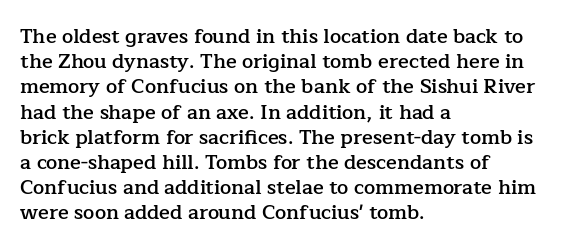
{"italic": "no", "bold": "semi", "underline": "no", "align": "left", "line_spacing": "normal", "line_spacing_ratio": 1.26, "letter_spacing": "normal", "letter_spacing_em": 0.0, "glyph_px": 20}
